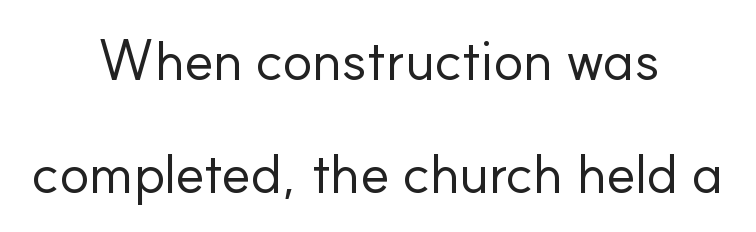
Is there any slant? The stems are plumb. To sum up the face: it is a sans, with no serifs. Loosely led — the rows are spread out. Tracking here is standard; glyphs follow each other at the usual distance. The gap between lines stays unmarked. Alignment: centered.
